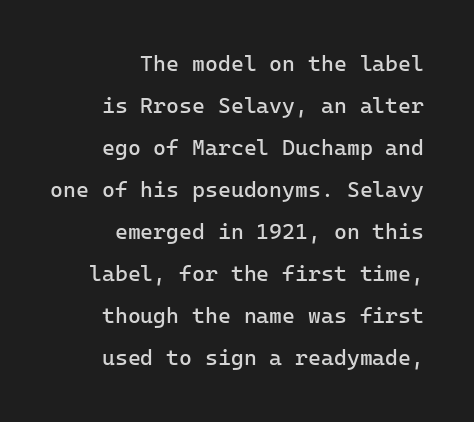
Q: Is the text bold? A: No.
Q: Is the text italic (slanted)? A: No, it is upright.
Q: Is the text underlined? A: No.
Q: How is the paragraph aligned? A: Right-aligned.
Q: Is the spacing between letters normal or unusually wide? A: Normal.
Q: Is the spacing between lines tight, normal or loose? A: Loose.
